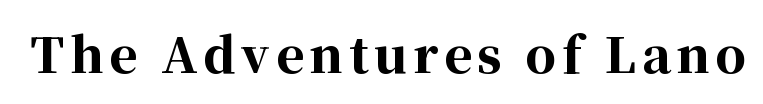
{"serif": "yes", "italic": "no", "bold": "yes", "weight": "bold", "width": "normal", "stroke_contrast": "high", "x_height": "medium", "monospaced": "no", "underline": "no", "glyph_px": 48}
